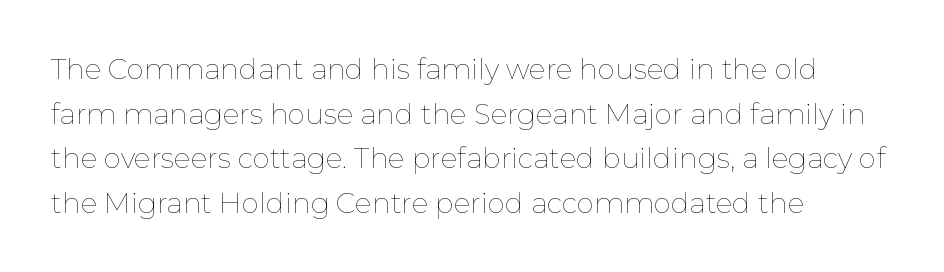
The image shows 28 px thin type, upright; set left-aligned, normal line spacing (1.59x), normal letter spacing, not underlined; low stroke contrast and a medium x-height.
